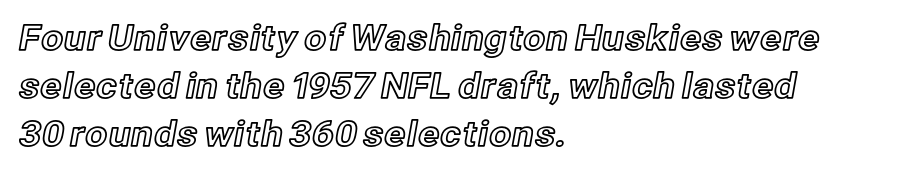
Q: Is the text italic (slanted)? A: Yes.
Q: Is the text underlined? A: No.
Q: How is the paragraph aligned? A: Left-aligned.
Q: Is the spacing between letters normal or unusually wide? A: Normal.
Q: Is the spacing between lines tight, normal or loose? A: Normal.
Q: Width (condensed, normal, or wide)? A: Normal.
Q: x-height? A: Medium.
Q: Monospaced? A: No.
